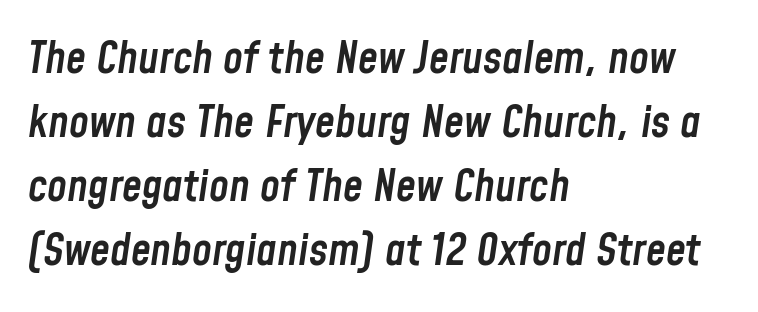
Q: Is the text bold? A: Semi-bold.
Q: Is the text italic (slanted)? A: Yes, it leans right by about 8 degrees.
Q: Is the text underlined? A: No.
Q: How is the paragraph aligned? A: Left-aligned.
Q: Is the spacing between letters normal or unusually wide? A: Normal.
Q: Is the spacing between lines tight, normal or loose? A: Normal.
Q: Width (condensed, normal, or wide)? A: Condensed.
Q: Stroke contrast? A: Low.
Q: x-height? A: Medium.
Q: Monospaced? A: No.
